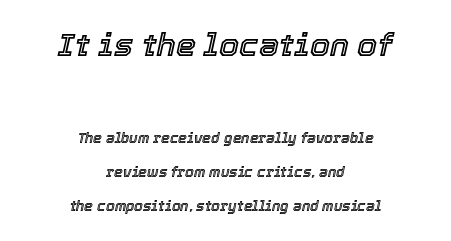
Students, observe: this is what heavily led, spacious text looks like. Here the glyphs are tracked normally, forming tight word shapes. Neither beginnings nor endings align; midpoints do. Only glyphs here, with clear space below each row. Is this a fixed-width face? No — the glyphs have proportional, varying widths. This is oblique type, the kind used for emphasis or titles.
